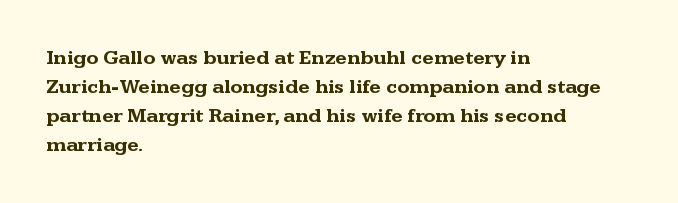
Q: Is the text bold? A: Yes.
Q: Is the text italic (slanted)? A: No, it is upright.
Q: Is the text underlined? A: No.
Q: How is the paragraph aligned? A: Left-aligned.
Q: Is the spacing between letters normal or unusually wide? A: Normal.
Q: Is the spacing between lines tight, normal or loose? A: Normal.
